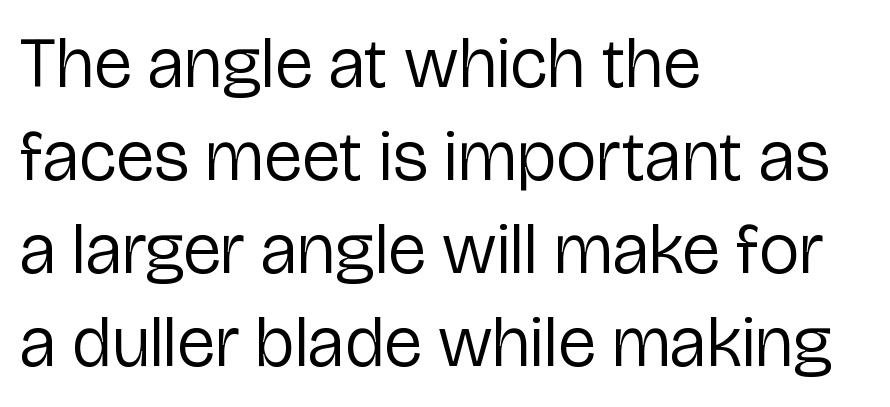
Q: Is the text bold? A: No.
Q: Is the text italic (slanted)? A: No, it is upright.
Q: Is the typeface a serif or a sans-serif typeface? A: Sans-serif.
Q: Is the text underlined? A: No.
Q: How is the paragraph aligned? A: Left-aligned.
Q: Is the spacing between letters normal or unusually wide? A: Normal.
Q: Is the spacing between lines tight, normal or loose? A: Normal.
Q: Width (condensed, normal, or wide)? A: Normal.
Q: Stroke contrast? A: Low.
Q: x-height? A: Medium.
Q: Monospaced? A: No.
